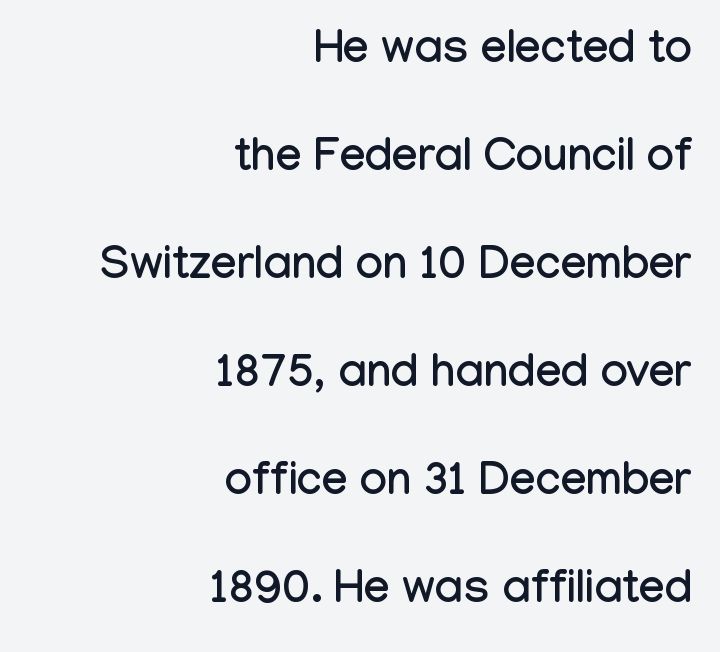
Q: Is the text italic (slanted)? A: No, it is upright.
Q: Is the typeface a serif or a sans-serif typeface? A: Sans-serif.
Q: Is the text underlined? A: No.
Q: How is the paragraph aligned? A: Right-aligned.
Q: Is the spacing between letters normal or unusually wide? A: Normal.
Q: Is the spacing between lines tight, normal or loose? A: Loose.
Q: Width (condensed, normal, or wide)? A: Condensed.
Q: Stroke contrast? A: Low.
Q: x-height? A: Medium.
Q: Monospaced? A: No.
